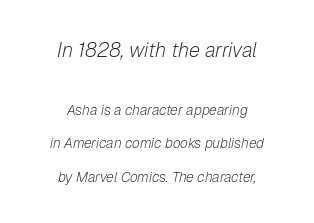
Compare the two chunks: the upper has the greater cap height. These glyphs show unthickened strokes, regular width or finer. The rendering applies a slant to the glyphs. The gap between lines stays unmarked.
